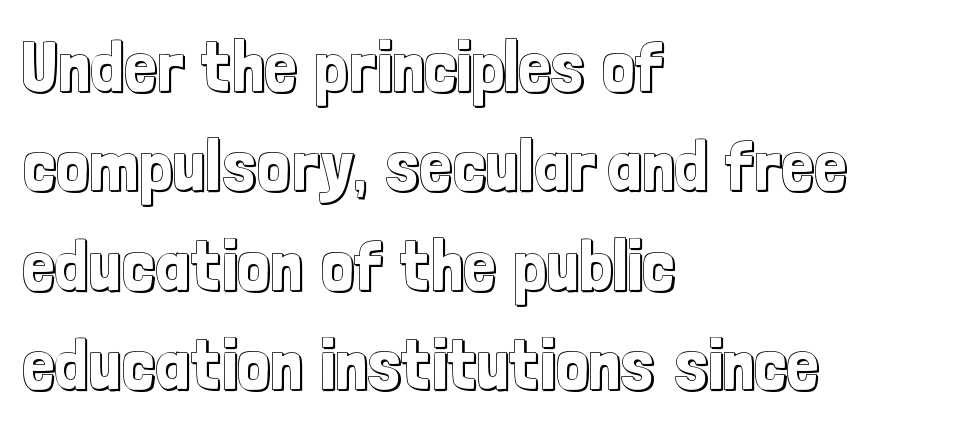
Rows of type keep a routine distance in the vertical direction. Beneath every word, the page is bare. The letters stand straight up with perfectly vertical stems. Spacing verdict: proportional, widths tailored to each character. Compared with a centered layout, this one pins lines to the left instead. The tracking reads as untouched default to a designer's eye.
